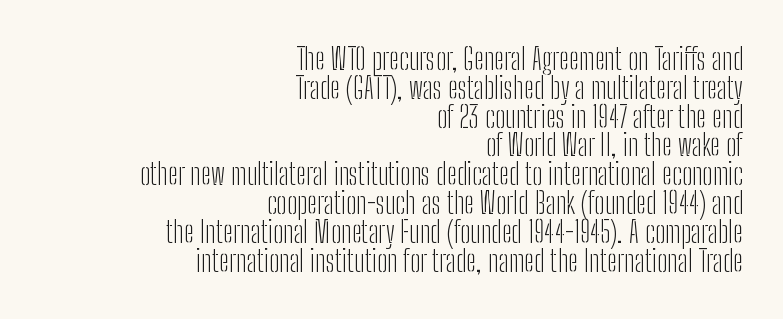
The image shows 30 px light, condensed sans-serif type, upright; set right-aligned, tight line spacing (0.96x), normal letter spacing, not underlined; low stroke contrast and a medium x-height.
